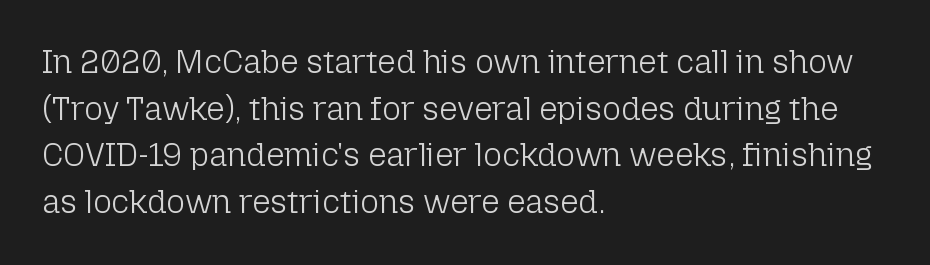
Q: Is the text bold? A: No.
Q: Is the text italic (slanted)? A: No, it is upright.
Q: Is the typeface a serif or a sans-serif typeface? A: Sans-serif.
Q: Is the text underlined? A: No.
Q: How is the paragraph aligned? A: Left-aligned.
Q: Is the spacing between letters normal or unusually wide? A: Normal.
Q: Is the spacing between lines tight, normal or loose? A: Normal.
Q: Width (condensed, normal, or wide)? A: Normal.
Q: Stroke contrast? A: Low.
Q: x-height? A: Medium.
Q: Monospaced? A: No.
